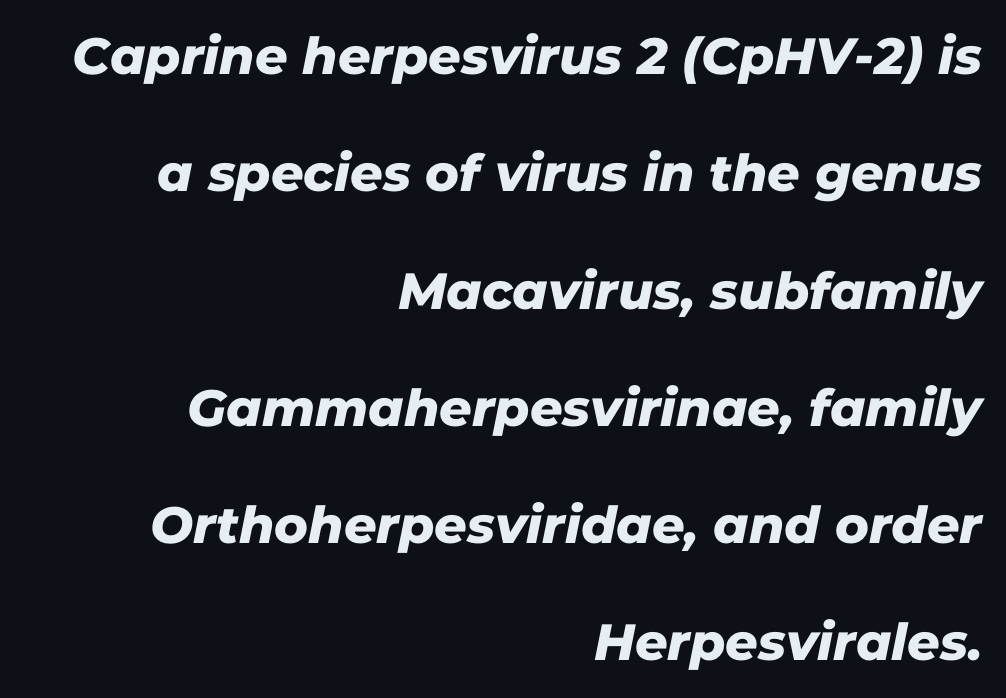
The image shows 51 px sans-serif type; set right-aligned, loose line spacing (2.3x), normal letter spacing, not underlined; low stroke contrast and a medium x-height.
